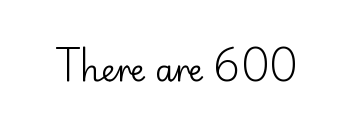
The rendering uses natural spacing where letterforms have individual widths. Each letter's strokes conclude bluntly, with no projecting serifs. Weight: not bold — regular or lighter. Italic: no, the glyphs are upright roman. The glyphs are unaccompanied by any horizontal stroke below them. Each word holds together tightly as a unit, with standard inter-letter gaps.
